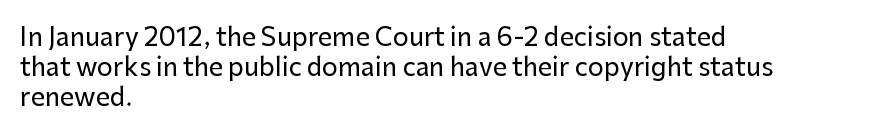
Italic? Not at all — the glyphs are vertical. Only glyphs here, with clear space below each row. Does the copy run flush right? No — it runs flush left. The letters sit at their default tracking, neither squeezed nor spread.
